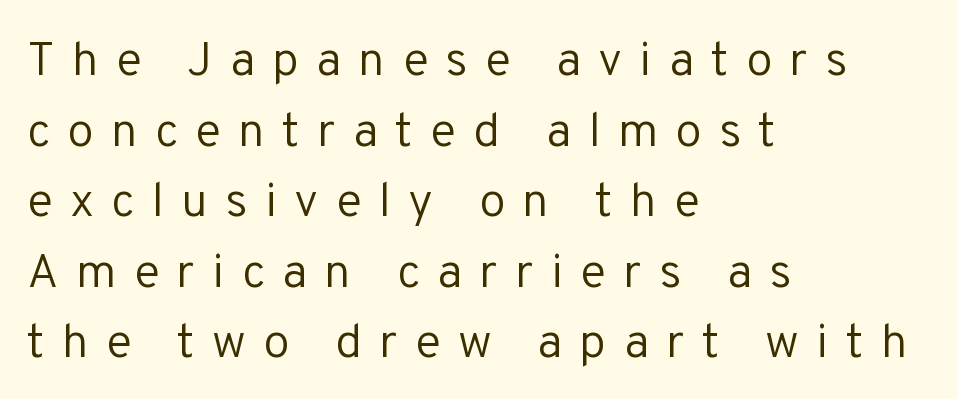
A quiet, ordinary-to-light weight characterises the typeface. The designer left line spacing at the default. Unlike italic type, these characters show no tilt at all. This rendering widens character spacing well past its baseline value. Is this a fixed-width face? No — the glyphs have proportional, varying widths.
